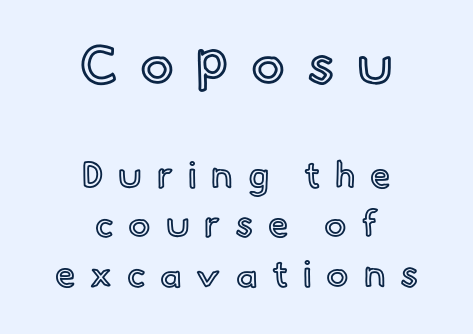
{"italic": "no", "width": "normal", "x_height": "small", "monospaced": "no", "underline": "no", "align": "center", "line_spacing": "normal", "line_spacing_ratio": 1.33, "letter_spacing": "wide", "letter_spacing_em": 0.4, "larger_block": "first", "size_ratio": 1.51, "glyph_px": 56}
